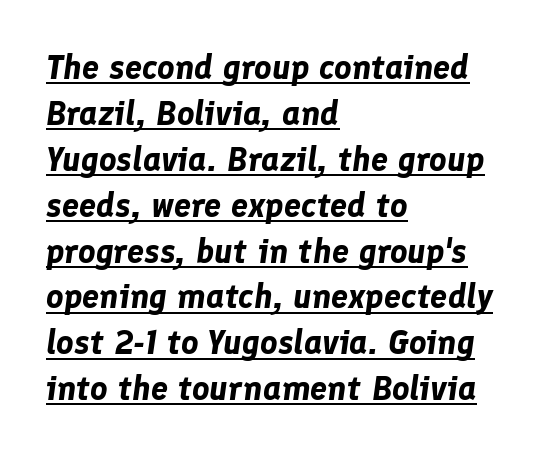
The image shows 34 px bold type, italic (leaning right); set left-aligned, normal line spacing (1.35x), normal letter spacing, underlined; low stroke contrast and a medium x-height.
